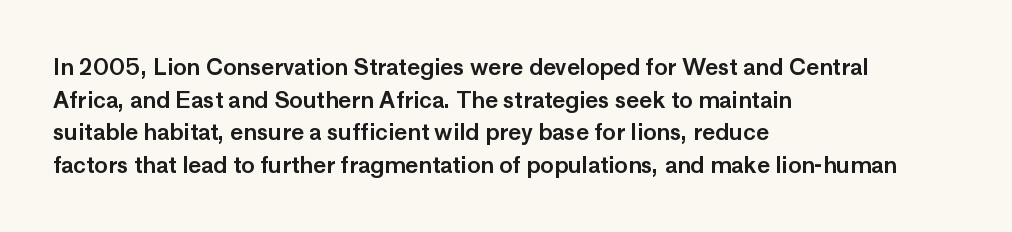
The string is rendered with underlining switched off. Successive baselines arrive at the customary interval. The paragraph shown leans on its left margin. Do the letters lean? They stand straight. The passage shown has conventional tracking throughout.
